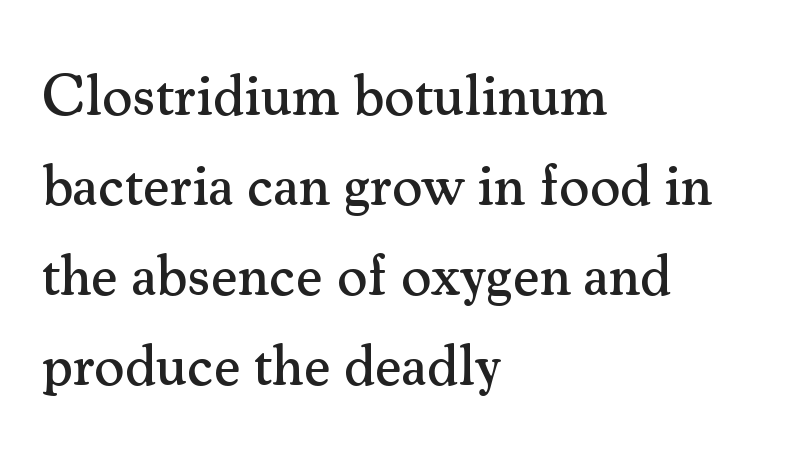
{"serif": "yes", "italic": "no", "width": "normal", "stroke_contrast": "medium", "x_height": "small", "monospaced": "no", "underline": "no", "align": "left", "line_spacing": "normal", "line_spacing_ratio": 1.55, "letter_spacing": "normal", "letter_spacing_em": 0.0, "glyph_px": 58}
